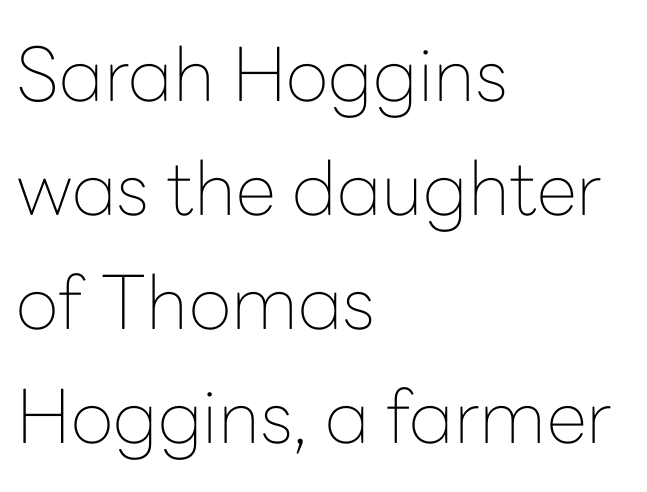
Q: Is the text bold? A: No.
Q: Is the text italic (slanted)? A: No, it is upright.
Q: Is the typeface a serif or a sans-serif typeface? A: Sans-serif.
Q: Is the text underlined? A: No.
Q: How is the paragraph aligned? A: Left-aligned.
Q: Is the spacing between letters normal or unusually wide? A: Normal.
Q: Is the spacing between lines tight, normal or loose? A: Normal.
Q: Width (condensed, normal, or wide)? A: Normal.
Q: Stroke contrast? A: Low.
Q: x-height? A: Medium.
Q: Monospaced? A: No.
